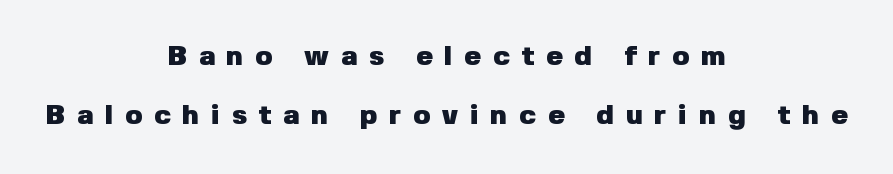
Q: Is the text bold? A: Yes.
Q: Is the text italic (slanted)? A: No, it is upright.
Q: Is the typeface a serif or a sans-serif typeface? A: Sans-serif.
Q: Is the text underlined? A: No.
Q: How is the paragraph aligned? A: Centered.
Q: Is the spacing between letters normal or unusually wide? A: Unusually wide.
Q: Is the spacing between lines tight, normal or loose? A: Loose.
Q: Width (condensed, normal, or wide)? A: Normal.
Q: Stroke contrast? A: Low.
Q: x-height? A: Medium.
Q: Monospaced? A: No.
